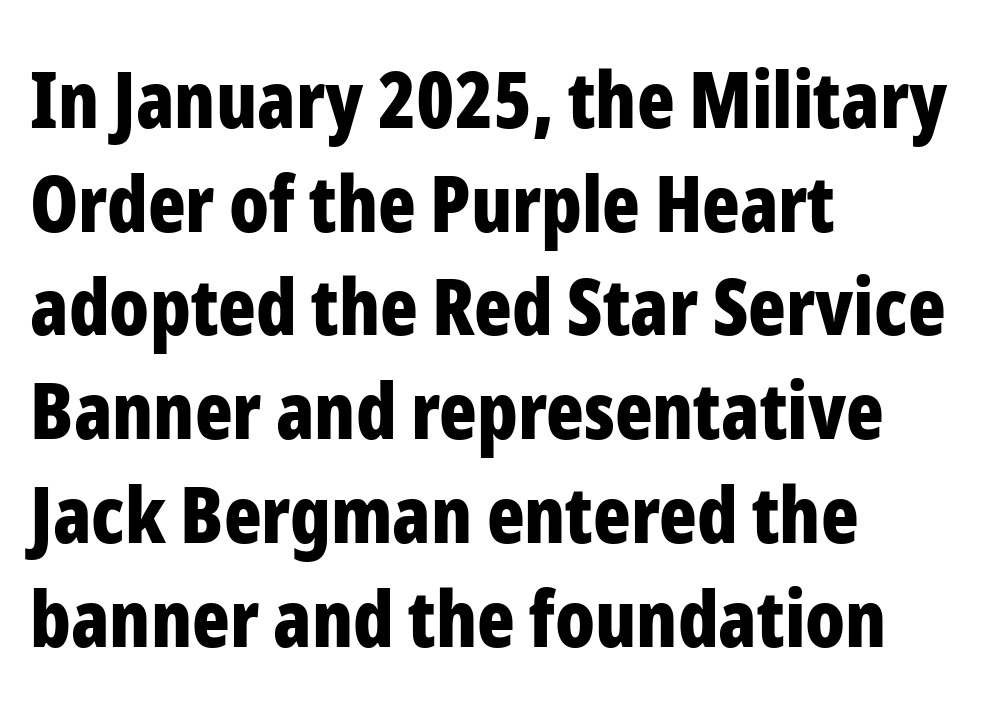
The image shows 78 px bold, condensed sans-serif type, upright; set left-aligned, normal line spacing (1.33x), normal letter spacing, not underlined; low stroke contrast and a medium x-height.
